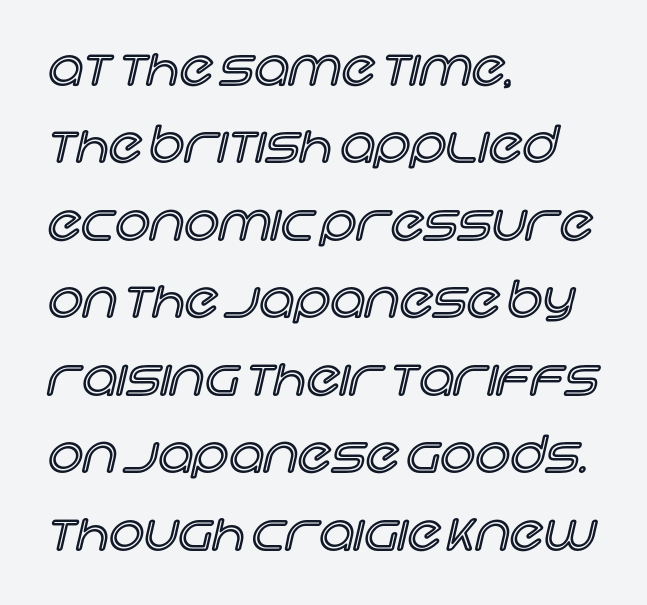
Has an underline been added? It has not. The letters advance in unequal steps, a hallmark of proportional type. Left-aligned paragraph, ragged on the right.
